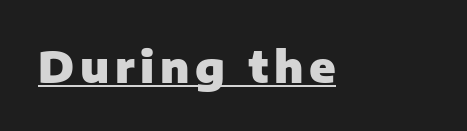
Q: Is the text bold? A: Yes.
Q: Is the text italic (slanted)? A: No, it is upright.
Q: Is the typeface a serif or a sans-serif typeface? A: Sans-serif.
Q: Is the text underlined? A: Yes.
Q: Width (condensed, normal, or wide)? A: Normal.
Q: Stroke contrast? A: Low.
Q: x-height? A: Medium.
Q: Monospaced? A: No.
